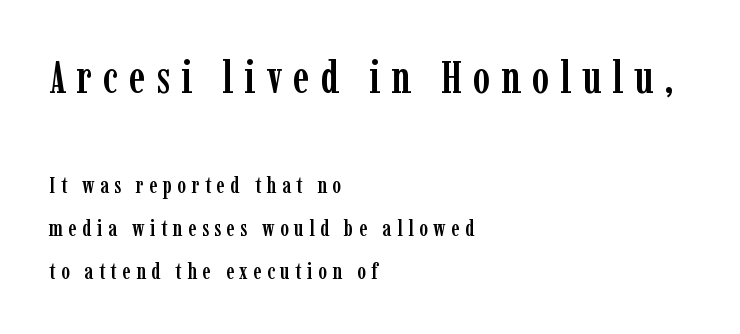
{"serif": "yes", "italic": "no", "width": "condensed", "stroke_contrast": "low", "x_height": "medium", "monospaced": "no", "underline": "no", "align": "left", "line_spacing_ratio": 1.86, "letter_spacing": "wide", "letter_spacing_em": 0.24, "larger_block": "first", "size_ratio": 2.0, "glyph_px": 46}
